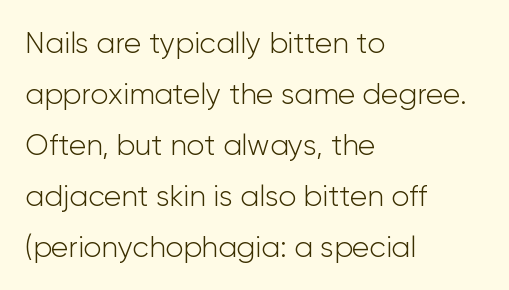
{"serif": "no", "italic": "no", "bold": "no", "weight": "light", "width": "normal", "stroke_contrast": "low", "x_height": "medium", "monospaced": "no", "underline": "no", "align": "left", "line_spacing_ratio": 1.76, "letter_spacing": "normal", "letter_spacing_em": 0.0, "glyph_px": 29}
